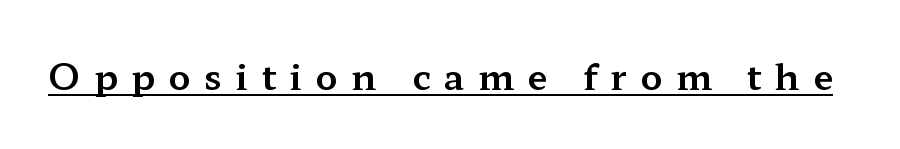
The image shows 36 px wide serif type, upright; set unusually wide letter spacing (+0.37 em), underlined; medium stroke contrast and a medium x-height.
